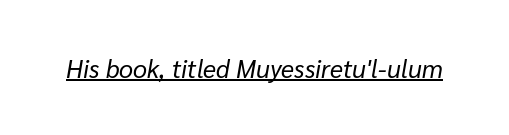
Q: Is the text bold? A: No.
Q: Is the text italic (slanted)? A: Yes, it leans right by about 10 degrees.
Q: Is the text underlined? A: Yes.
Q: Is the spacing between letters normal or unusually wide? A: Normal.
